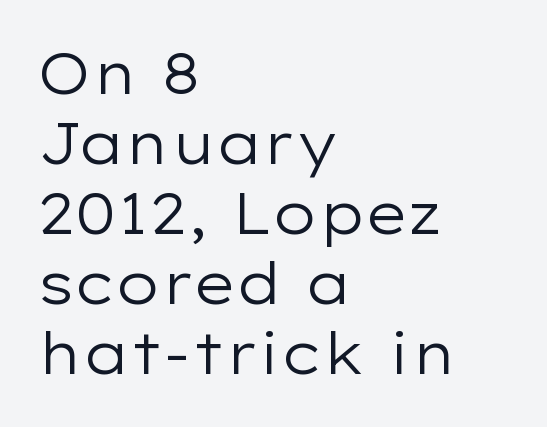
Q: Is the text bold? A: No.
Q: Is the text italic (slanted)? A: No, it is upright.
Q: Is the typeface a serif or a sans-serif typeface? A: Sans-serif.
Q: Is the text underlined? A: No.
Q: How is the paragraph aligned? A: Left-aligned.
Q: Is the spacing between letters normal or unusually wide? A: Normal.
Q: Width (condensed, normal, or wide)? A: Wide.
Q: Stroke contrast? A: Low.
Q: x-height? A: Medium.
Q: Monospaced? A: No.
